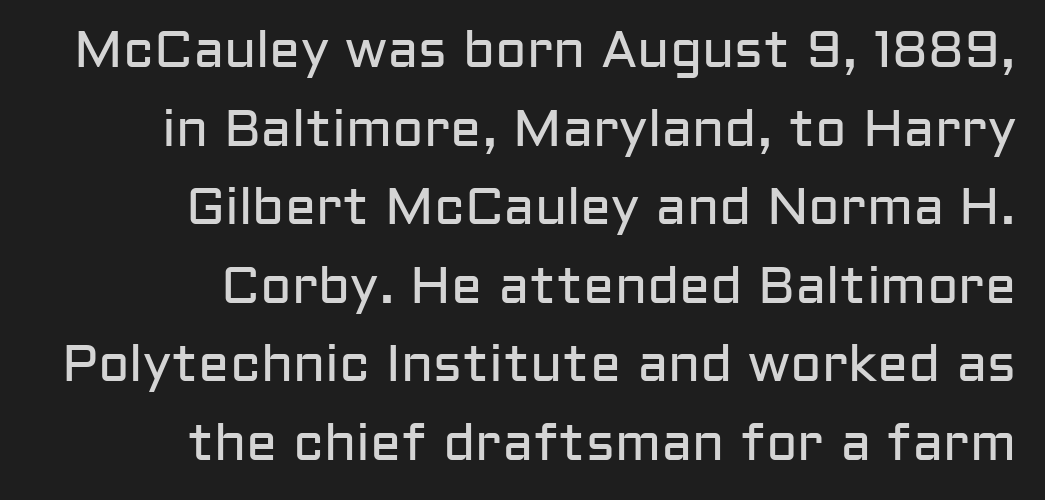
Q: Is the text bold? A: No.
Q: Is the text italic (slanted)? A: No, it is upright.
Q: Is the typeface a serif or a sans-serif typeface? A: Sans-serif.
Q: Is the text underlined? A: No.
Q: How is the paragraph aligned? A: Right-aligned.
Q: Is the spacing between letters normal or unusually wide? A: Normal.
Q: Is the spacing between lines tight, normal or loose? A: Normal.
Q: Width (condensed, normal, or wide)? A: Normal.
Q: Stroke contrast? A: Low.
Q: x-height? A: Medium.
Q: Monospaced? A: No.
